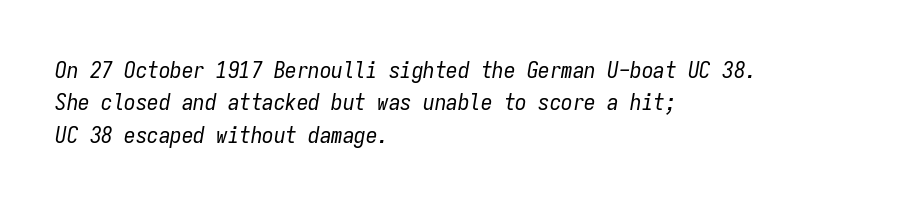
{"italic": "yes", "lean": "right", "slant_degrees": 9, "bold": "no", "underline": "no", "align": "left", "line_spacing": "normal", "line_spacing_ratio": 1.41, "letter_spacing": "normal", "letter_spacing_em": 0.0, "glyph_px": 23}
